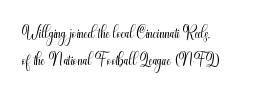
The image shows 24 px text type; set left-aligned, tight line spacing (1.11x), normal letter spacing, not underlined.
